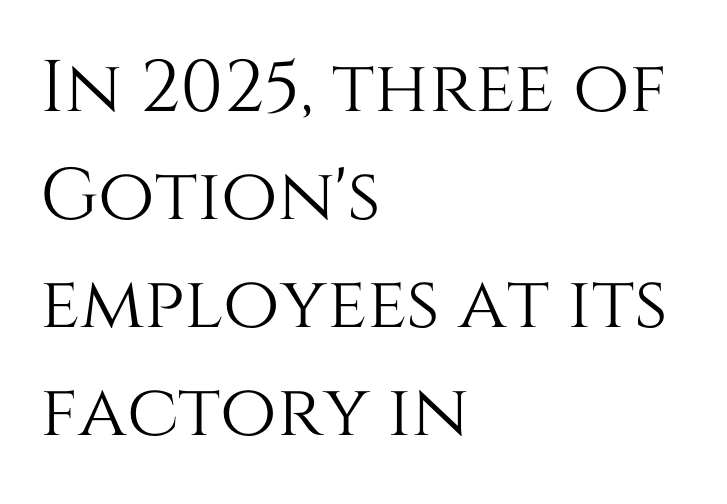
The image shows 73 px text type, upright; set left-aligned, normal line spacing (1.48x), normal letter spacing, not underlined; medium stroke contrast and a large x-height.
